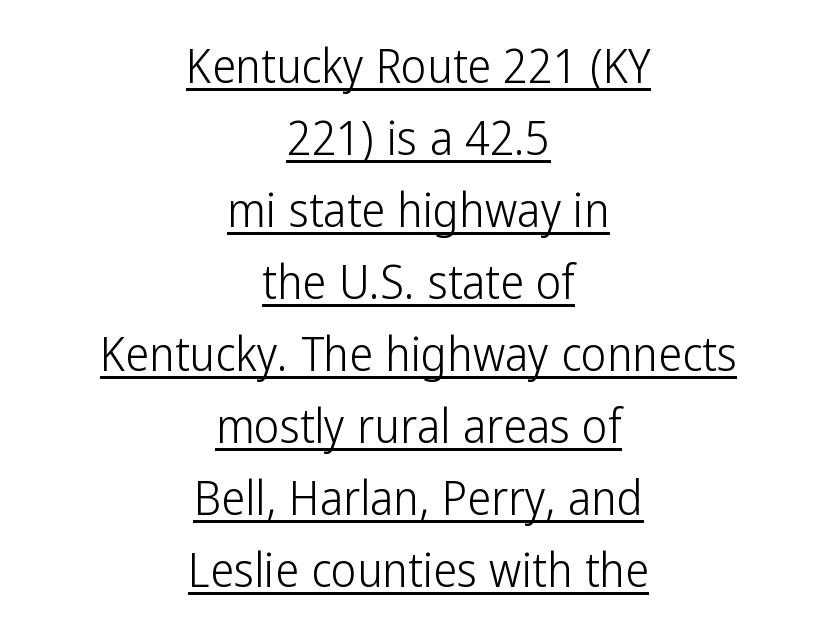
The image shows 48 px light, condensed sans-serif type, upright; set centered, normal line spacing (1.5x), normal letter spacing, underlined; low stroke contrast and a medium x-height.
